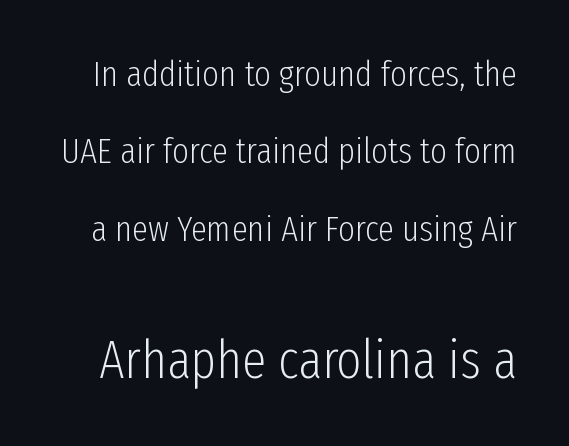
Summary of vertical rhythm: relaxed, with wide interline spacing. You could call the tracking neutral — neither tight nor loose. Summary of weight: not heavy and not bold. In terms of posture, this sample is upright.
